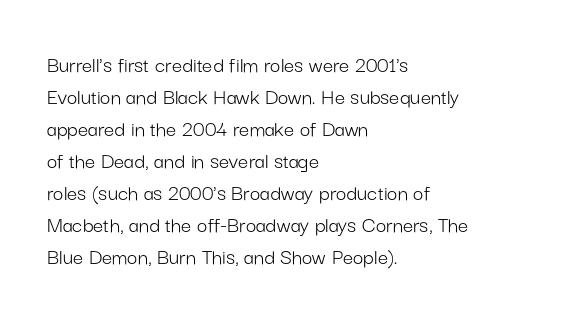
Caption: standard tracking, unaltered. Does the leading feel generous? No, just average. The lines are quadded left. Check the space under the baseline: it is left empty.
